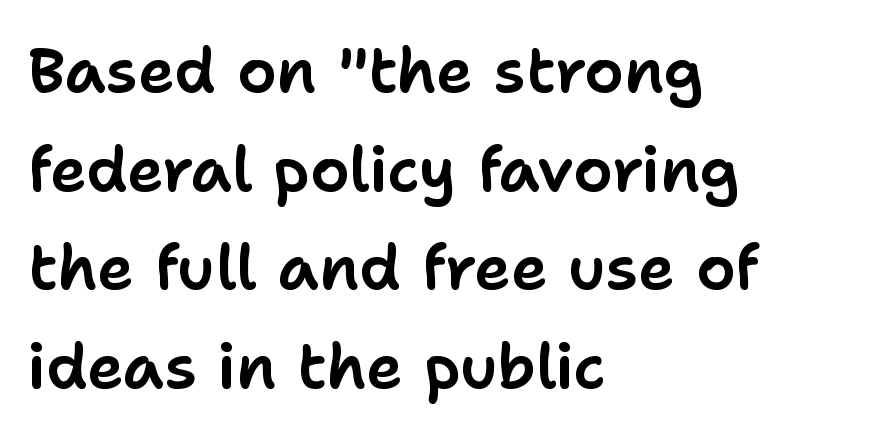
Only glyphs here, with clear space below each row. Spacing between characters is what you'd get straight out of the box. Classification — sans serif. Do the characters align in a grid? No, the font is proportional. Regular leading.
